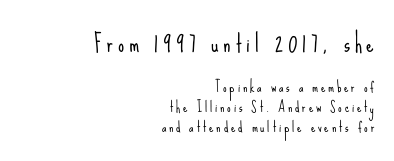
Each new line begins a customary step beneath the previous one. The horizontal fit of the characters is loose and conspicuously gappy. Size contrast runs from large at the top to small at the bottom. Letters rest on an invisible, unmarked baseline. Tall strokes in this sample are plumb rather than angled. Counters stay open thanks to moderate or lighter strokes.
